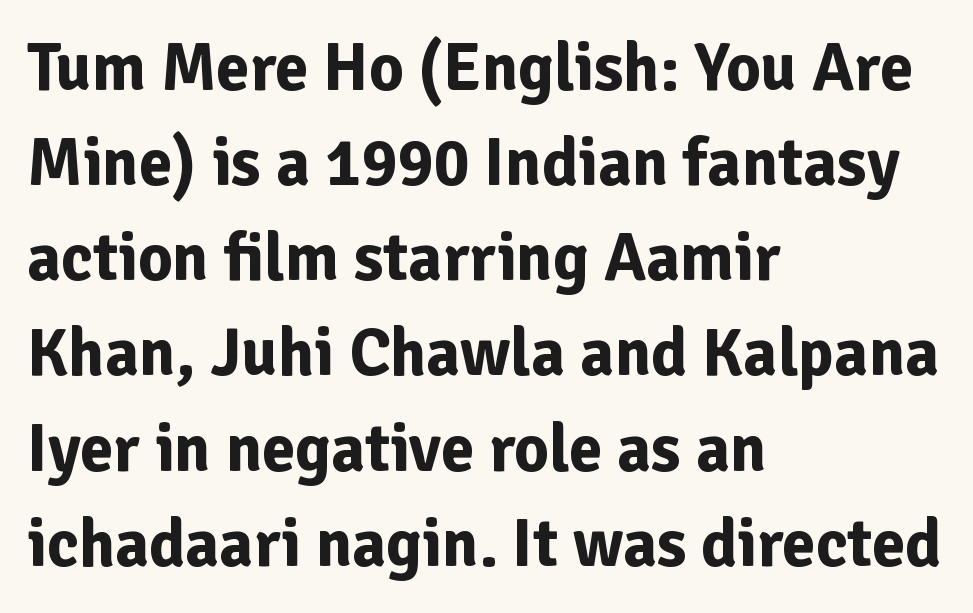
Q: Is the text bold? A: Yes.
Q: Is the text italic (slanted)? A: No, it is upright.
Q: Is the typeface a serif or a sans-serif typeface? A: Sans-serif.
Q: Is the text underlined? A: No.
Q: How is the paragraph aligned? A: Left-aligned.
Q: Is the spacing between letters normal or unusually wide? A: Normal.
Q: Is the spacing between lines tight, normal or loose? A: Normal.
Q: Width (condensed, normal, or wide)? A: Normal.
Q: Stroke contrast? A: Low.
Q: x-height? A: Medium.
Q: Monospaced? A: No.
